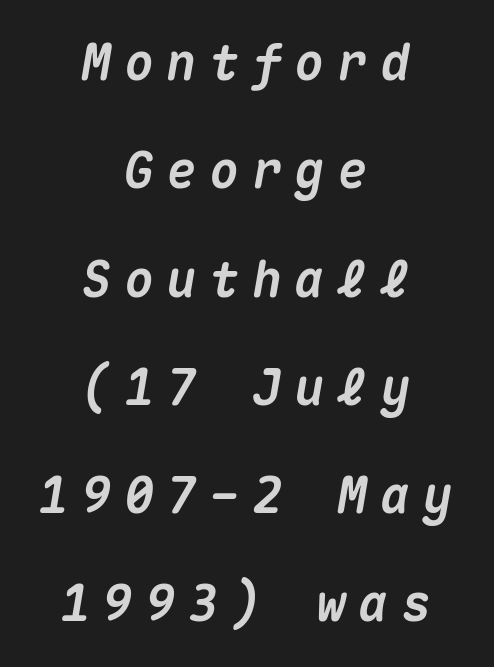
{"italic": "yes", "lean": "right", "slant_degrees": 10, "bold": "yes", "weight": "heavy", "width": "normal", "stroke_contrast": "medium", "x_height": "medium", "monospaced": "yes", "underline": "no", "align": "center", "line_spacing": "loose", "line_spacing_ratio": 2.21, "letter_spacing": "wide", "letter_spacing_em": 0.27, "glyph_px": 49}
